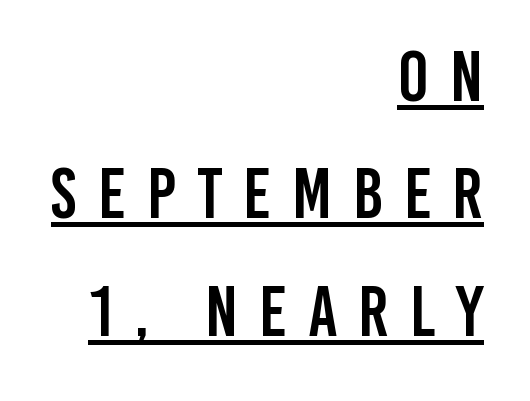
Q: Is the text italic (slanted)? A: No, it is upright.
Q: Is the typeface a serif or a sans-serif typeface? A: Sans-serif.
Q: Is the text underlined? A: Yes.
Q: How is the paragraph aligned? A: Right-aligned.
Q: Is the spacing between letters normal or unusually wide? A: Unusually wide.
Q: Is the spacing between lines tight, normal or loose? A: Normal.
Q: Width (condensed, normal, or wide)? A: Condensed.
Q: Stroke contrast? A: Low.
Q: x-height? A: Large.
Q: Monospaced? A: No.
